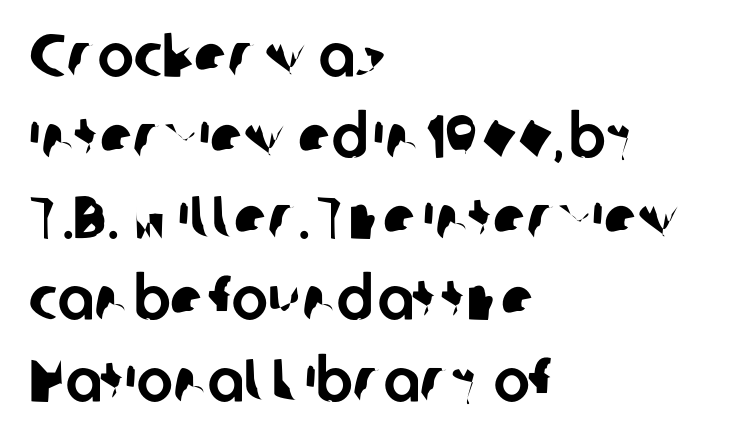
{"serif": "no", "width": "normal", "stroke_contrast": "low", "x_height": "medium", "monospaced": "no", "underline": "no", "align": "left", "line_spacing": "normal", "line_spacing_ratio": 1.33, "letter_spacing": "normal", "letter_spacing_em": 0.0, "glyph_px": 61}
